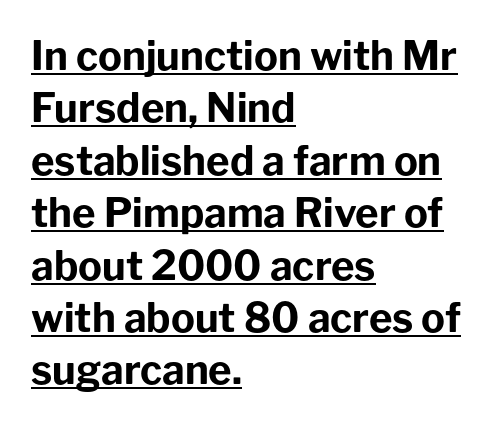
The image shows 40 px bold sans-serif type, upright; set left-aligned, normal line spacing (1.31x), normal letter spacing, underlined; low stroke contrast and a medium x-height.
